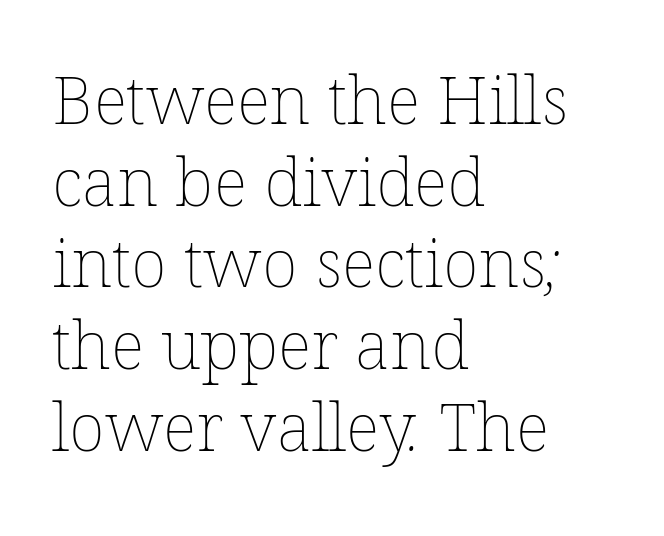
Q: Is the text bold? A: No.
Q: Is the text underlined? A: No.
Q: How is the paragraph aligned? A: Left-aligned.
Q: Is the spacing between letters normal or unusually wide? A: Normal.
Q: Width (condensed, normal, or wide)? A: Normal.
Q: Stroke contrast? A: Low.
Q: x-height? A: Medium.
Q: Monospaced? A: No.
